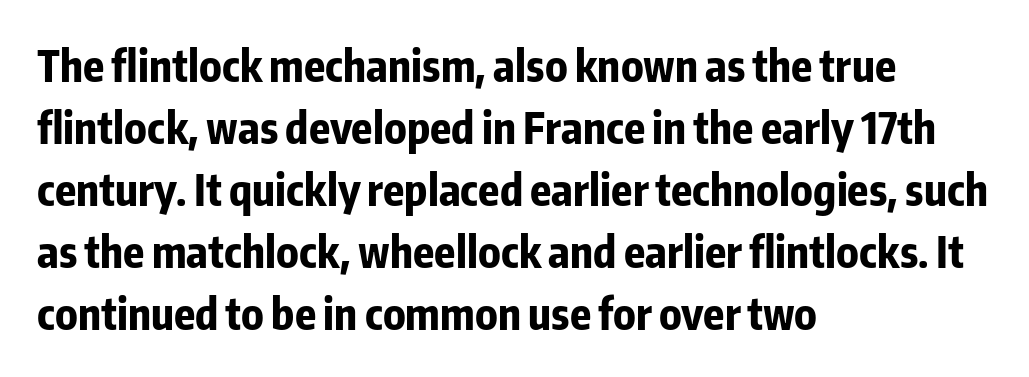
{"serif": "no", "italic": "no", "bold": "yes", "weight": "bold", "width": "condensed", "stroke_contrast": "low", "x_height": "medium", "monospaced": "no", "underline": "no", "align": "left", "line_spacing": "normal", "line_spacing_ratio": 1.44, "letter_spacing": "normal", "letter_spacing_em": 0.0, "glyph_px": 43}
